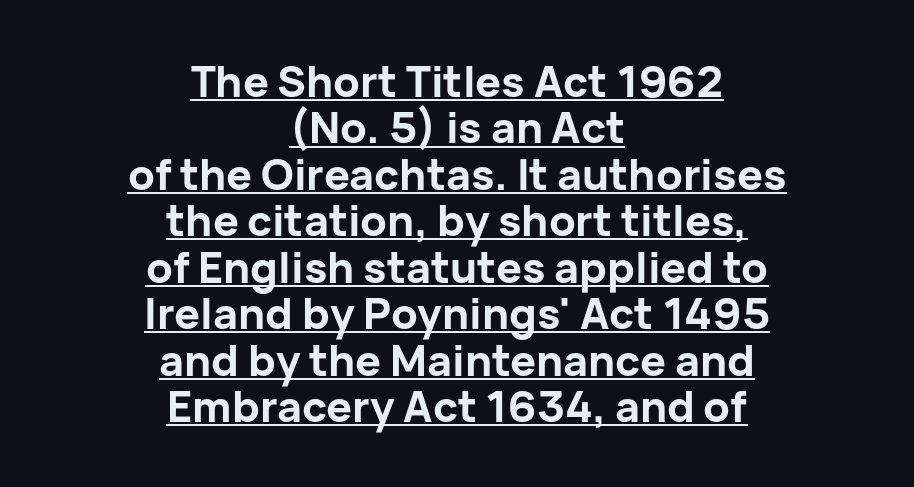
{"serif": "no", "italic": "no", "bold": "yes", "weight": "bold", "width": "normal", "stroke_contrast": "low", "x_height": "medium", "monospaced": "no", "underline": "yes", "align": "center", "line_spacing": "tight", "line_spacing_ratio": 1.08, "letter_spacing": "normal", "letter_spacing_em": 0.0, "glyph_px": 43}
